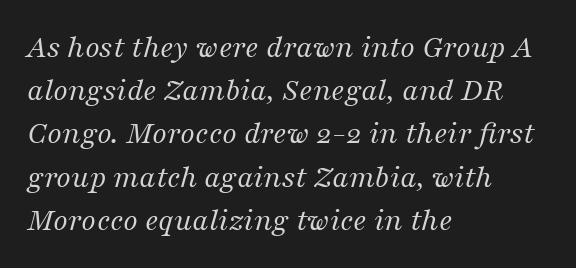
{"serif": "yes", "italic": "yes", "lean": "right", "slant_degrees": 16, "bold": "no", "weight": "regular", "width": "normal", "stroke_contrast": "medium", "x_height": "medium", "monospaced": "no", "underline": "no", "align": "left", "line_spacing": "normal", "line_spacing_ratio": 1.31, "letter_spacing": "normal", "letter_spacing_em": 0.0, "glyph_px": 33}
